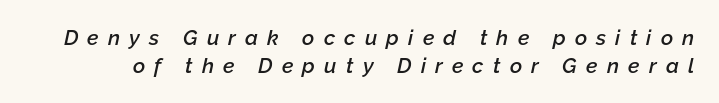
The image shows 21 px text type, italic (leaning right); set normal line spacing (1.32x), unusually wide letter spacing (+0.44 em), not underlined.
